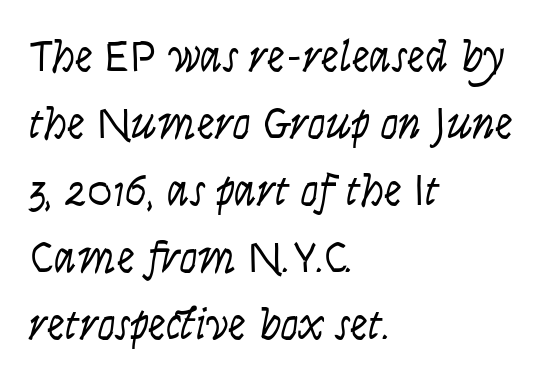
The image shows 45 px light, condensed sans-serif type; set left-aligned, normal line spacing (1.49x), normal letter spacing, not underlined; low stroke contrast and a large x-height.
